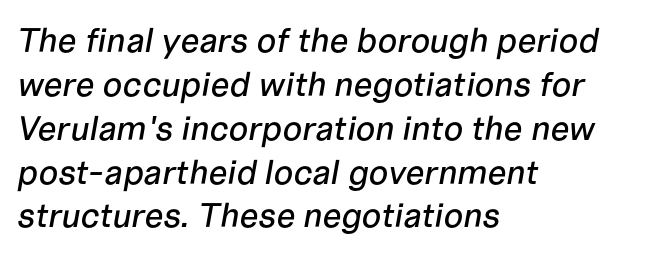
Q: Is the text italic (slanted)? A: Yes, it leans right by about 10 degrees.
Q: Is the text underlined? A: No.
Q: How is the paragraph aligned? A: Left-aligned.
Q: Is the spacing between letters normal or unusually wide? A: Normal.
Q: Is the spacing between lines tight, normal or loose? A: Normal.
Q: Width (condensed, normal, or wide)? A: Normal.
Q: Stroke contrast? A: Low.
Q: x-height? A: Medium.
Q: Monospaced? A: No.
